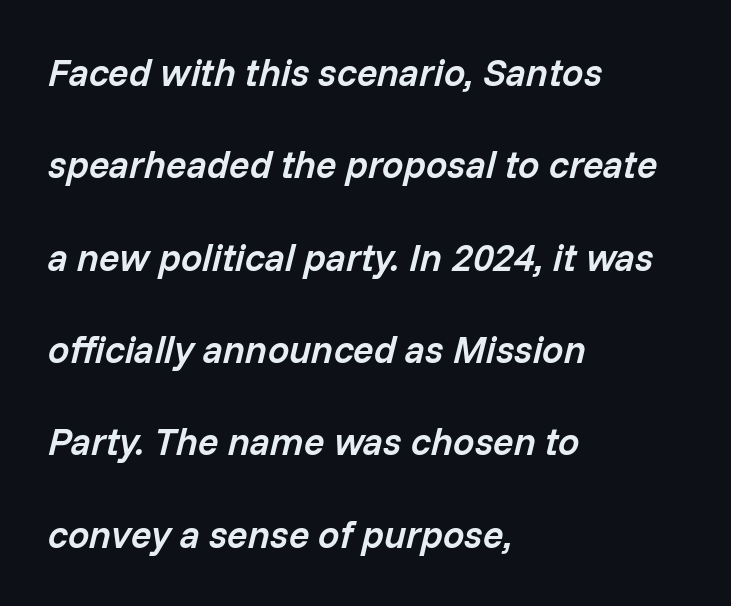
{"italic": "yes", "lean": "right", "slant_degrees": 14, "bold": "semi", "weight": "semibold", "width": "normal", "stroke_contrast": "low", "x_height": "medium", "monospaced": "no", "underline": "no", "align": "left", "line_spacing": "loose", "line_spacing_ratio": 2.43, "letter_spacing": "normal", "letter_spacing_em": 0.0, "glyph_px": 38}
